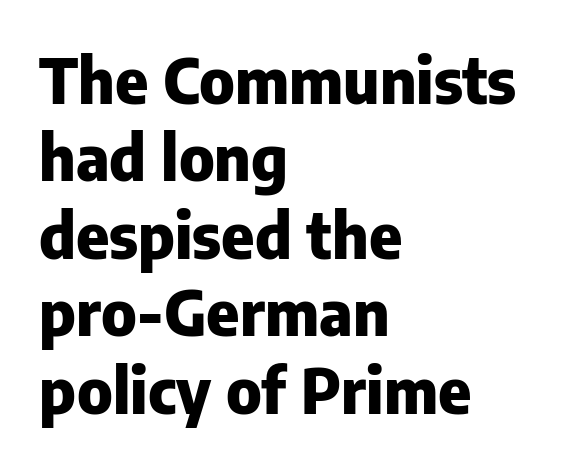
{"serif": "no", "italic": "no", "bold": "yes", "weight": "heavy", "width": "normal", "stroke_contrast": "low", "x_height": "medium", "monospaced": "no", "underline": "no", "align": "left", "line_spacing_ratio": 1.23, "letter_spacing": "normal", "letter_spacing_em": 0.0, "glyph_px": 63}
